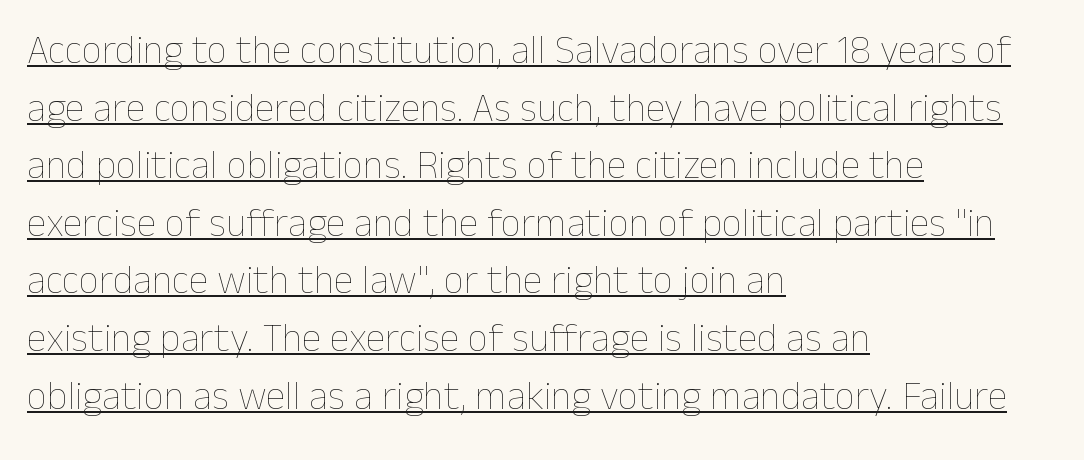
{"italic": "no", "bold": "no", "weight": "thin", "width": "normal", "stroke_contrast": "low", "x_height": "medium", "monospaced": "no", "underline": "yes", "align": "left", "line_spacing": "normal", "line_spacing_ratio": 1.44, "letter_spacing": "normal", "letter_spacing_em": 0.0, "glyph_px": 40}
